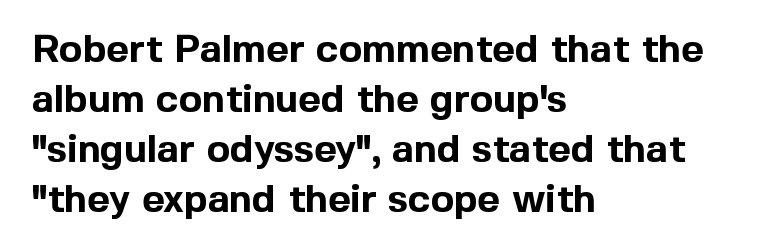
Spacing verdict: proportional, widths tailored to each character. The designer left line spacing at the default. The passage shown is typeset with a sans-serif family. The typography opts for an upright posture over an oblique one. The foot of each line stays bare and open.
